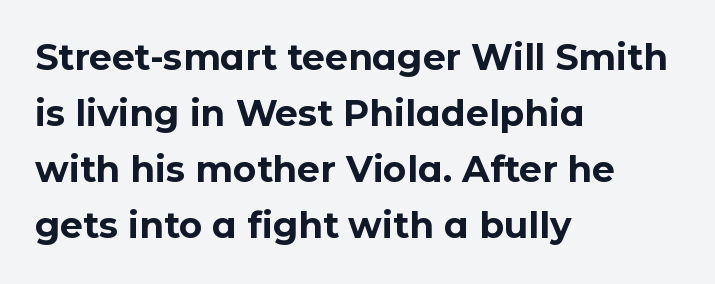
The image shows 36 px bold sans-serif type, upright; set left-aligned, normal line spacing (1.56x), normal letter spacing, not underlined; low stroke contrast and a medium x-height.
